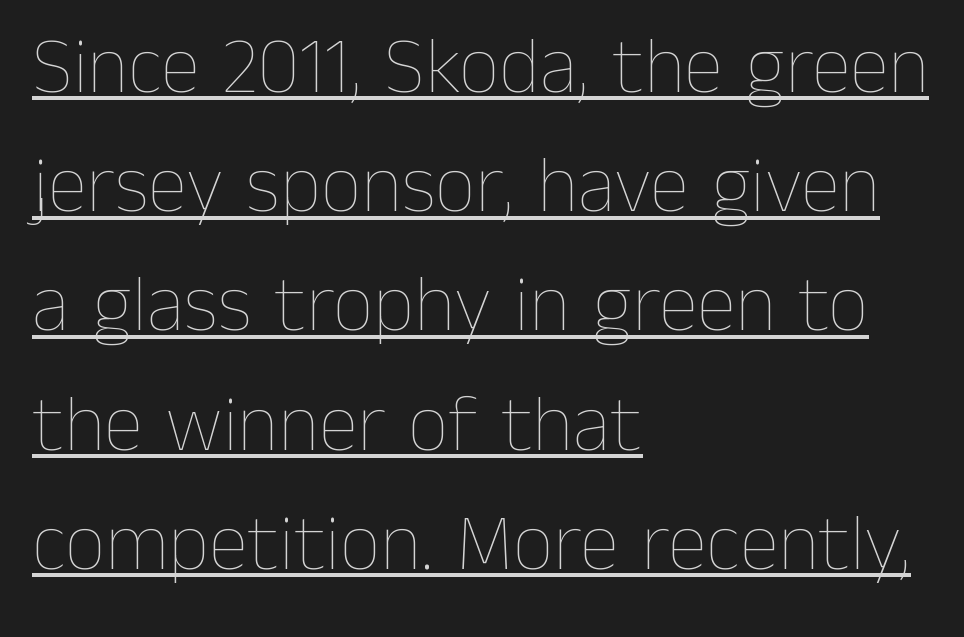
Q: Is the text bold? A: No.
Q: Is the text italic (slanted)? A: No, it is upright.
Q: Is the text underlined? A: Yes.
Q: How is the paragraph aligned? A: Left-aligned.
Q: Is the spacing between letters normal or unusually wide? A: Normal.
Q: Is the spacing between lines tight, normal or loose? A: Normal.
Q: Width (condensed, normal, or wide)? A: Normal.
Q: Stroke contrast? A: Low.
Q: x-height? A: Medium.
Q: Monospaced? A: No.
